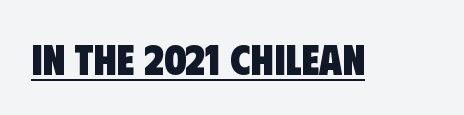
Varying glyph widths throughout — classic text-font behaviour. Check the space under the baseline: a stroke is drawn there. The rendering shows plain stroke endings on the letterforms — a sans-serif design. Compared with an ordinary text face, these strokes are far heavier — a full bold. What stands out about the letter spacing? Nothing — it is the standard amount.
